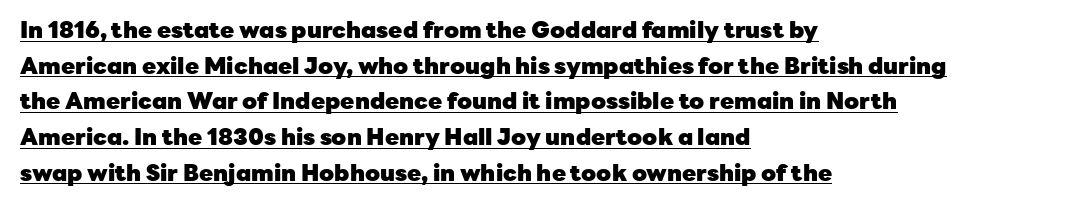
{"italic": "no", "bold": "yes", "underline": "yes", "align": "left", "line_spacing": "normal", "line_spacing_ratio": 1.55, "letter_spacing": "normal", "letter_spacing_em": 0.0, "glyph_px": 23}
